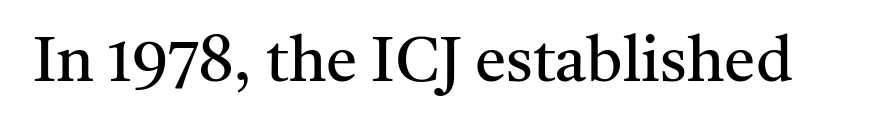
{"serif": "yes", "italic": "no", "bold": "no", "weight": "regular", "width": "normal", "stroke_contrast": "medium", "x_height": "medium", "monospaced": "no", "underline": "no", "letter_spacing": "normal", "letter_spacing_em": 0.0, "glyph_px": 63}
